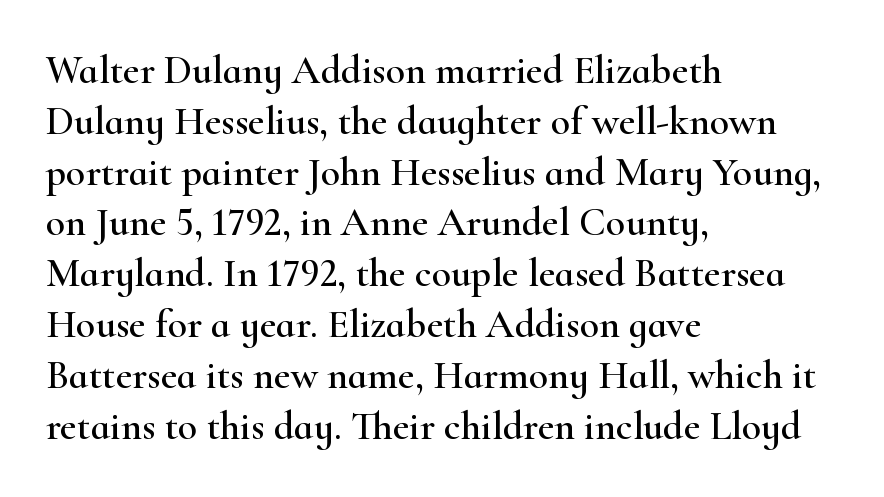
{"serif": "yes", "italic": "no", "width": "wide", "stroke_contrast": "high", "x_height": "small", "monospaced": "no", "underline": "no", "align": "left", "line_spacing": "normal", "line_spacing_ratio": 1.27, "letter_spacing": "normal", "letter_spacing_em": 0.0, "glyph_px": 40}
